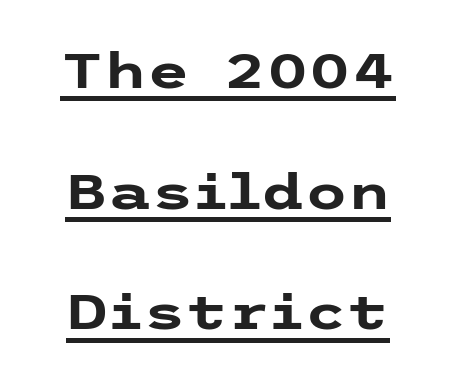
The image shows 49 px heavy, wide sans-serif type, upright; set loose line spacing (2.46x), normal letter spacing, underlined; low stroke contrast and a medium x-height.
